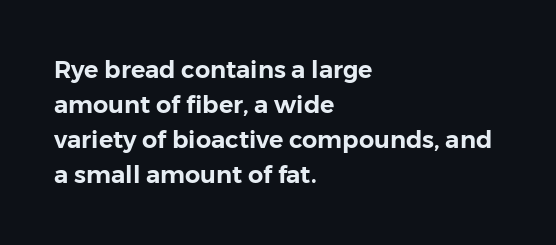
Q: Is the text italic (slanted)? A: No, it is upright.
Q: Is the text underlined? A: No.
Q: How is the paragraph aligned? A: Left-aligned.
Q: Is the spacing between letters normal or unusually wide? A: Normal.
Q: Is the spacing between lines tight, normal or loose? A: Normal.
